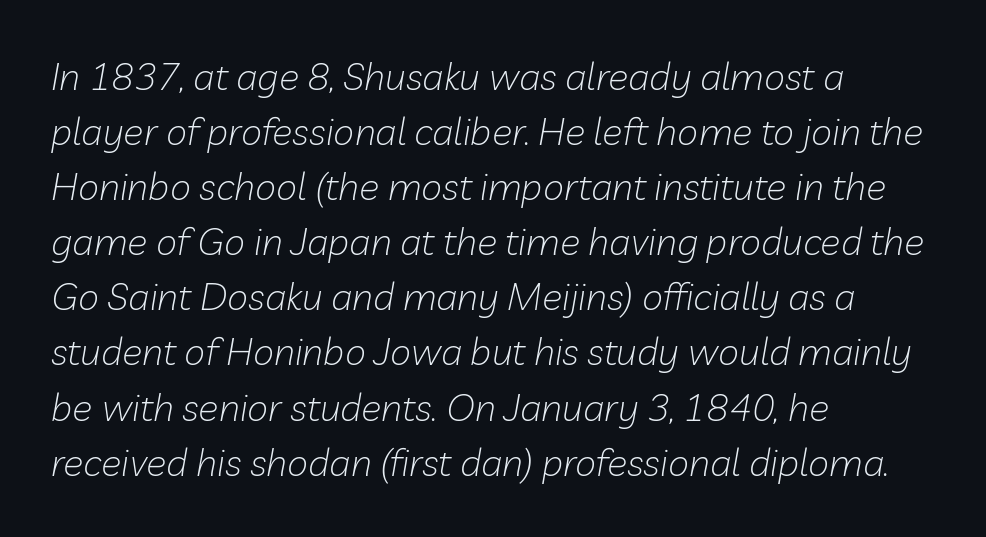
{"italic": "yes", "lean": "right", "slant_degrees": 10, "bold": "no", "weight": "light", "width": "normal", "stroke_contrast": "low", "x_height": "medium", "monospaced": "no", "underline": "no", "align": "left", "line_spacing": "normal", "line_spacing_ratio": 1.45, "letter_spacing": "normal", "letter_spacing_em": 0.0, "glyph_px": 38}
